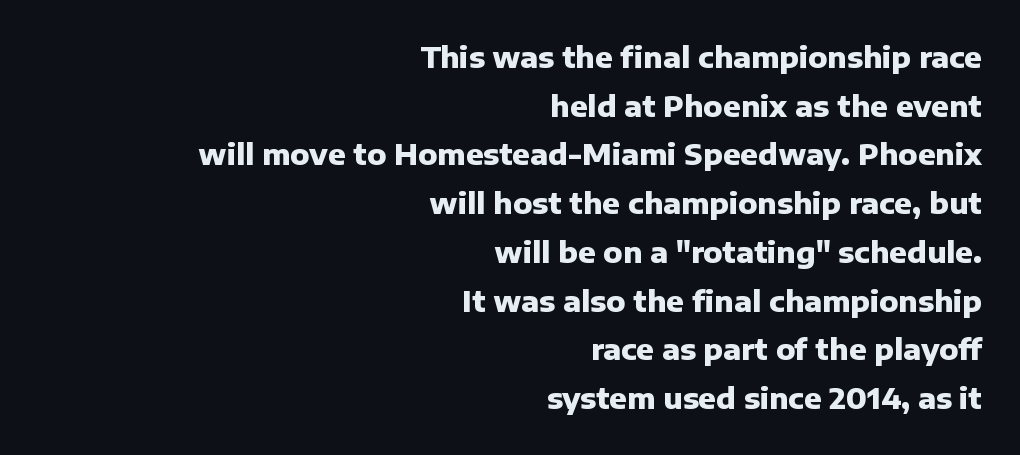
Glyph-to-glyph distance matches everyday printed text. A clean baseline with only descenders dipping below it. Strokes here are thick enough to call this a true bold. Here the designer chose a conventional face with non-uniform glyph widths.
